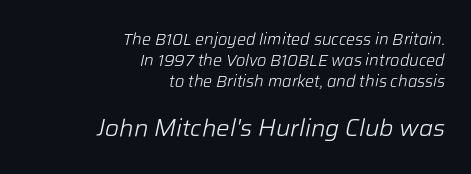
Q: Is the text bold? A: No.
Q: Is the text italic (slanted)? A: Yes, it leans right by about 12 degrees.
Q: Is the text underlined? A: No.
Q: How is the paragraph aligned? A: Right-aligned.
Q: Is the spacing between letters normal or unusually wide? A: Normal.
Q: Is the spacing between lines tight, normal or loose? A: Normal.
Q: Which block of text is set in a larger size, the first (top) or the second (bottom)? A: The second (bottom) one.
